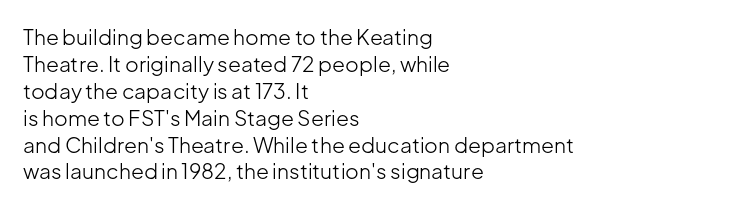
These lines keep a tight, regular rhythm from letter to letter. The rows are spaced the way most documents space them. Nothing heavy about these letters — not bold at all. A roman cut, with each character standing at attention. Check under the words: just untouched page. All the whitespace from short lines collects on the right.
